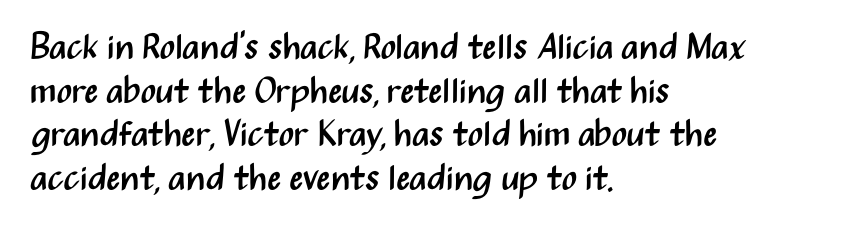
Q: Is the text bold? A: No.
Q: Is the text italic (slanted)? A: No, it is upright.
Q: Is the typeface a serif or a sans-serif typeface? A: Sans-serif.
Q: Is the text underlined? A: No.
Q: How is the paragraph aligned? A: Left-aligned.
Q: Is the spacing between letters normal or unusually wide? A: Normal.
Q: Width (condensed, normal, or wide)? A: Condensed.
Q: Stroke contrast? A: Medium.
Q: x-height? A: Medium.
Q: Monospaced? A: No.
